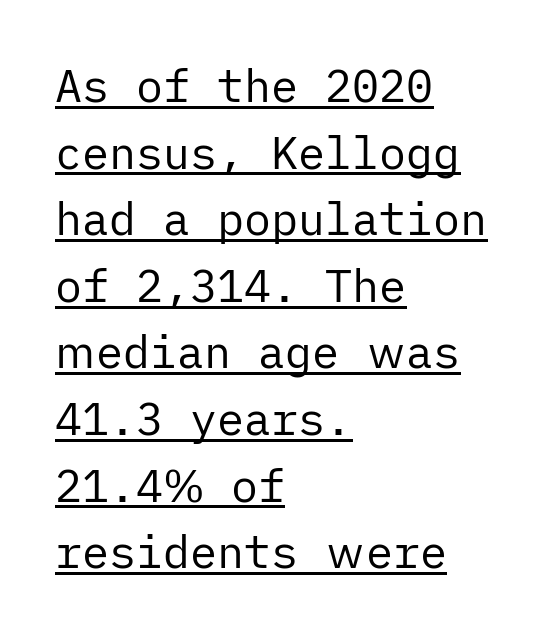
The image shows 45 px regular-weight sans-serif type, upright; set left-aligned, normal line spacing (1.48x), normal letter spacing, underlined; low stroke contrast and a medium x-height.
